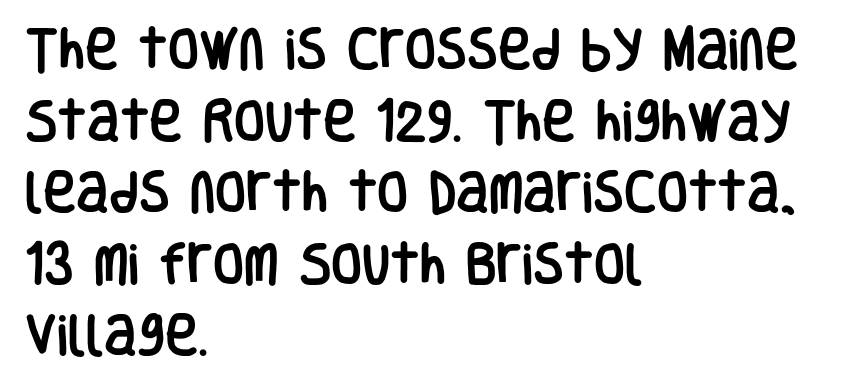
Q: Is the text italic (slanted)? A: No, it is upright.
Q: Is the typeface a serif or a sans-serif typeface? A: Sans-serif.
Q: Is the text underlined? A: No.
Q: How is the paragraph aligned? A: Left-aligned.
Q: Is the spacing between letters normal or unusually wide? A: Normal.
Q: Is the spacing between lines tight, normal or loose? A: Normal.
Q: Width (condensed, normal, or wide)? A: Condensed.
Q: Stroke contrast? A: Low.
Q: x-height? A: Large.
Q: Monospaced? A: No.
